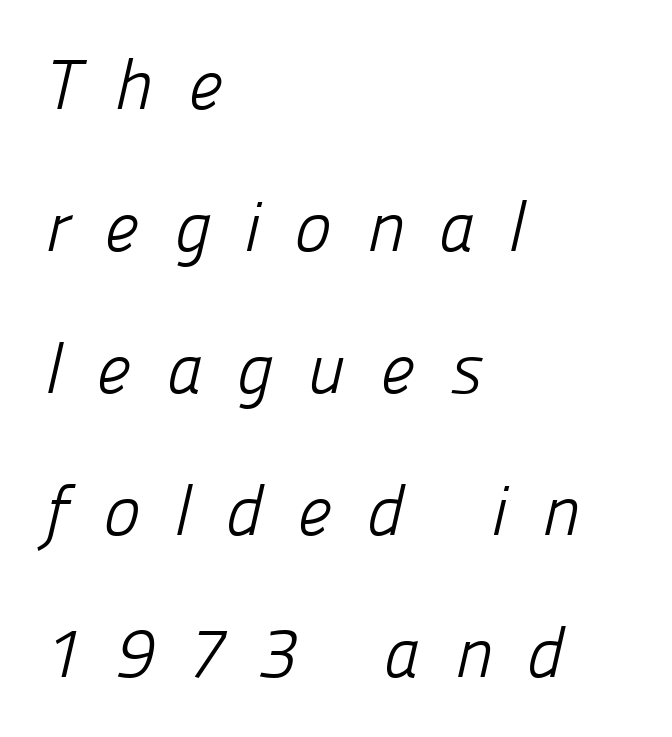
Q: Is the text bold? A: No.
Q: Is the typeface a serif or a sans-serif typeface? A: Sans-serif.
Q: Is the text underlined? A: No.
Q: How is the paragraph aligned? A: Left-aligned.
Q: Is the spacing between letters normal or unusually wide? A: Unusually wide.
Q: Is the spacing between lines tight, normal or loose? A: Loose.
Q: Width (condensed, normal, or wide)? A: Normal.
Q: Stroke contrast? A: Low.
Q: x-height? A: Medium.
Q: Monospaced? A: No.
